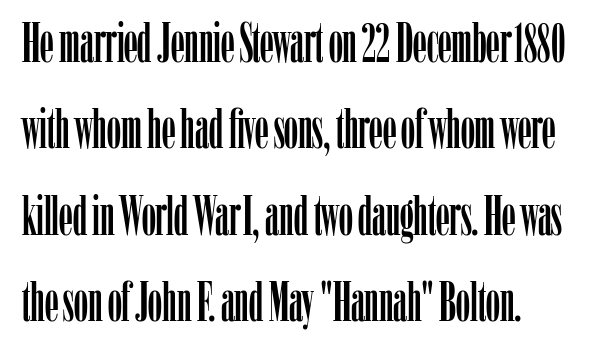
{"serif": "yes", "italic": "no", "width": "condensed", "stroke_contrast": "low", "x_height": "medium", "monospaced": "no", "underline": "no", "align": "left", "line_spacing": "normal", "line_spacing_ratio": 1.57, "letter_spacing": "normal", "letter_spacing_em": 0.0, "glyph_px": 55}
